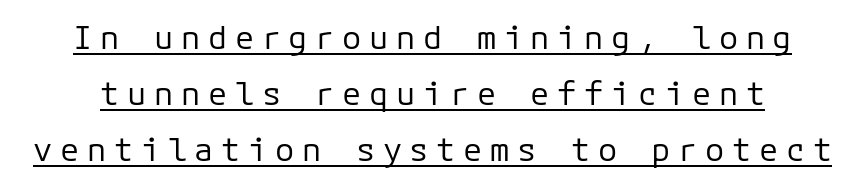
Q: Is the text bold? A: No.
Q: Is the text italic (slanted)? A: No, it is upright.
Q: Is the typeface a serif or a sans-serif typeface? A: Sans-serif.
Q: Is the text underlined? A: Yes.
Q: Is the spacing between letters normal or unusually wide? A: Unusually wide.
Q: Width (condensed, normal, or wide)? A: Normal.
Q: Stroke contrast? A: Low.
Q: x-height? A: Medium.
